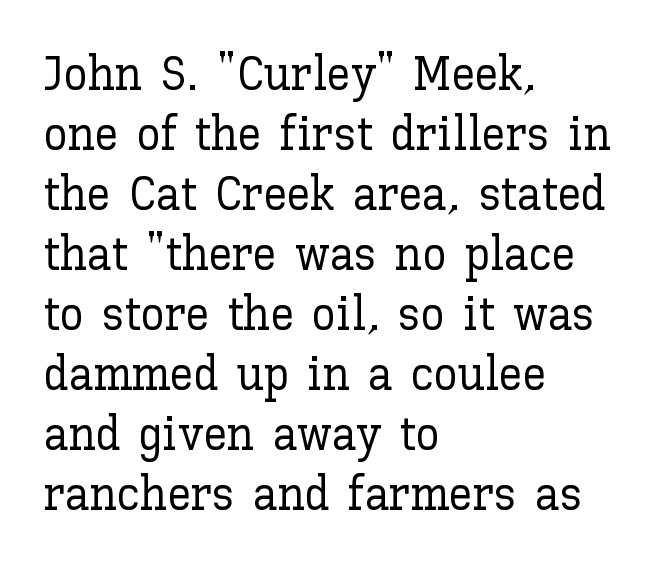
Q: Is the text italic (slanted)? A: No, it is upright.
Q: Is the text underlined? A: No.
Q: How is the paragraph aligned? A: Left-aligned.
Q: Is the spacing between letters normal or unusually wide? A: Normal.
Q: Is the spacing between lines tight, normal or loose? A: Normal.
Q: Width (condensed, normal, or wide)? A: Normal.
Q: Stroke contrast? A: Low.
Q: x-height? A: Medium.
Q: Monospaced? A: No.
